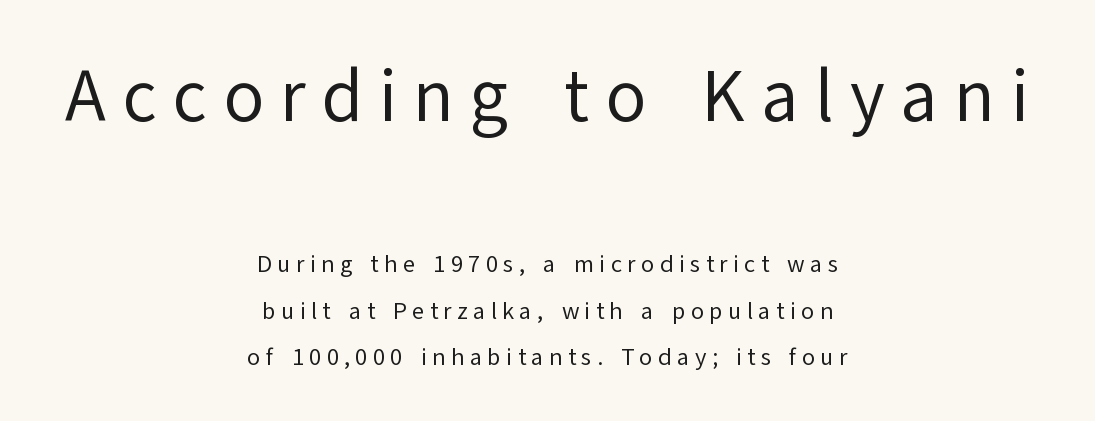
The type is letterspaced generously, with wide tracking. The letters advance in unequal steps, a hallmark of proportional type. Anything drawn beneath the words? Only blank space. Weight: in the light-to-regular range. The lettering stays uniformly vertical, giving the passage a roman look. In this sample the first text group is rendered at the bigger scale.
